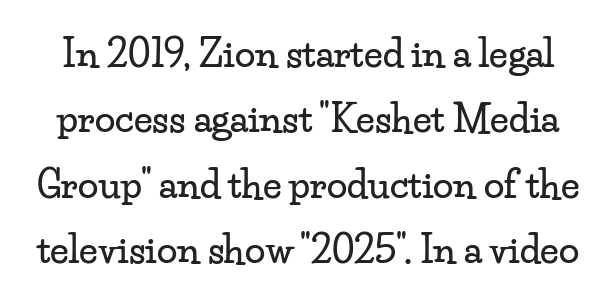
Style check: upright. To sum up the face: it has serifs. Clear beneath every line of the passage. Short note: letters normally spaced.
